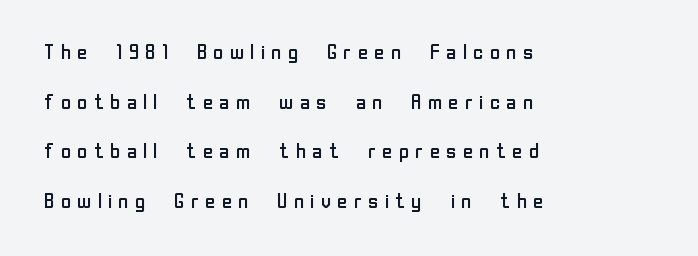
The image shows 21 px text type, upright; set left-aligned, loose line spacing (2.36x), unusually wide letter spacing (+0.2 em), not underlined.
